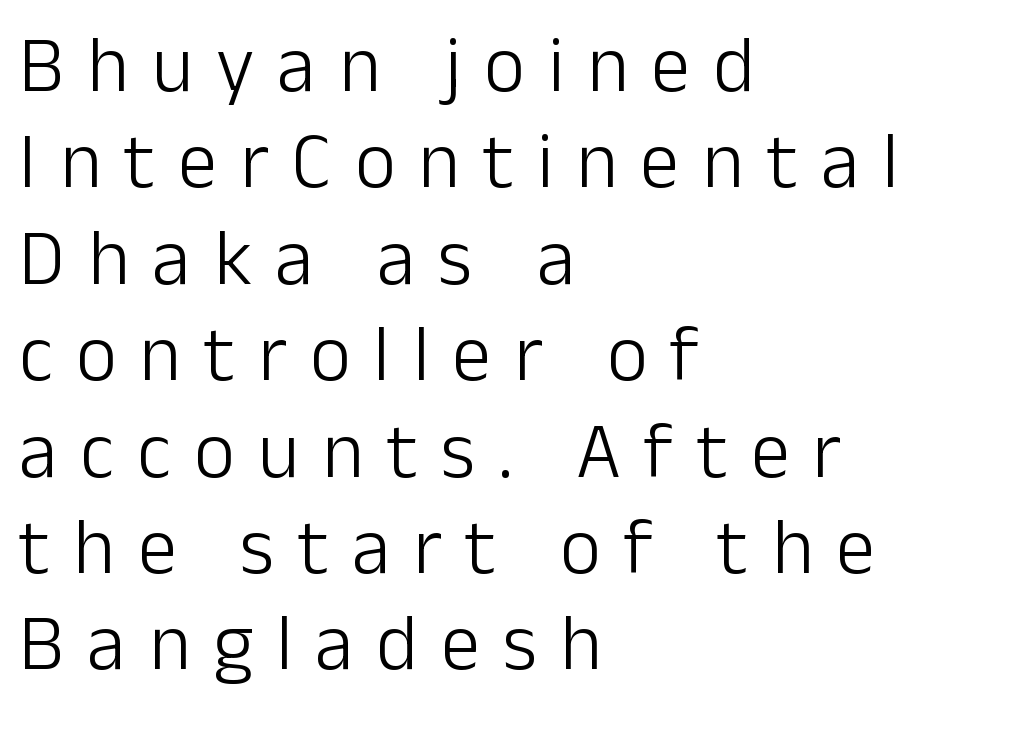
Check where the strokes stop: nothing finishes them off — pure sans. No heavy texture on the line: the type isn't bold. This sample is left-justified, so line endings fall wherever the words run out. Note the varied advance widths — an 'i' is clearly narrower than an 'm'. Glyph-to-glyph distance is far greater than everyday printed text. If you drew a line through each stem, it would be perfectly vertical.
